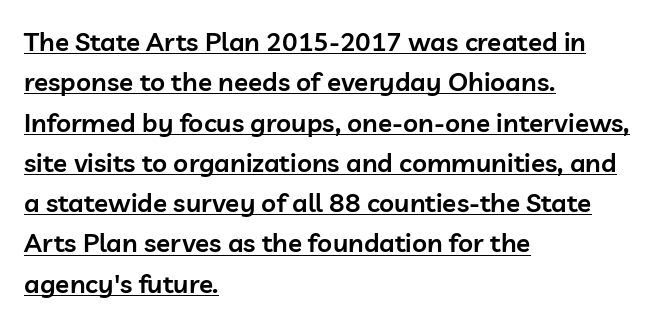
Q: Is the text bold? A: Semi-bold.
Q: Is the text italic (slanted)? A: No, it is upright.
Q: Is the text underlined? A: Yes.
Q: How is the paragraph aligned? A: Left-aligned.
Q: Is the spacing between letters normal or unusually wide? A: Normal.
Q: Is the spacing between lines tight, normal or loose? A: Normal.
